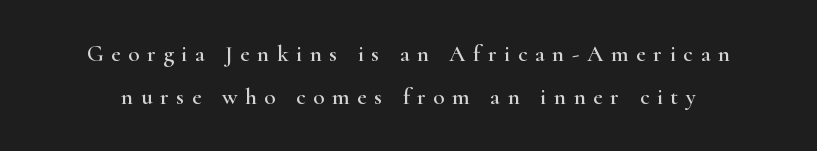
{"italic": "no", "underline": "no", "line_spacing_ratio": 1.89, "letter_spacing": "wide", "letter_spacing_em": 0.33, "glyph_px": 23}
